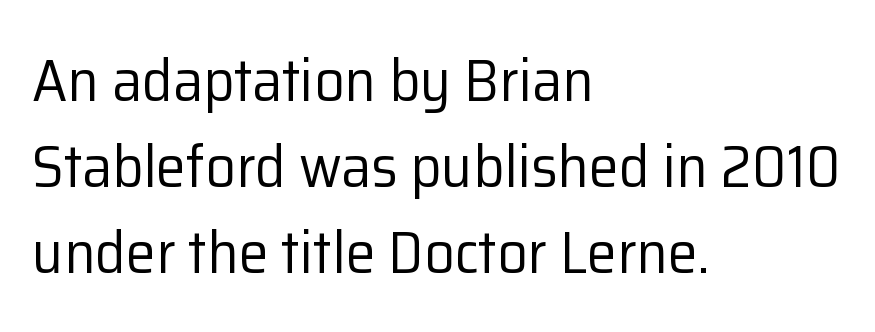
Short note: letters normally spaced. Type without underlining. Serifs: no, the terminals of the letterforms are clean. The font sits on the lighter half of the weight spectrum, regular included. Casual observation: everything's shoved over to the left. Summary of vertical rhythm: regular, with standard interline spacing.
